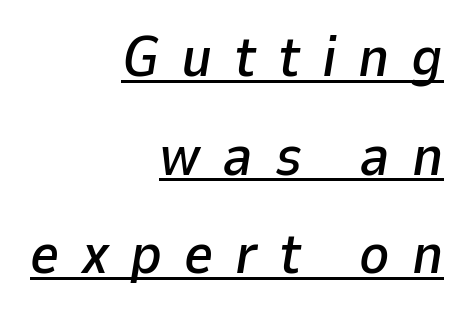
This sample carries an underscore along the baseline area. Spacing verdict: proportional, widths tailored to each character. Would a proofreader flag this as italicized? Yes. Line endings align vertically; line beginnings do not. Glyph-to-glyph distance is far greater than everyday printed text.
